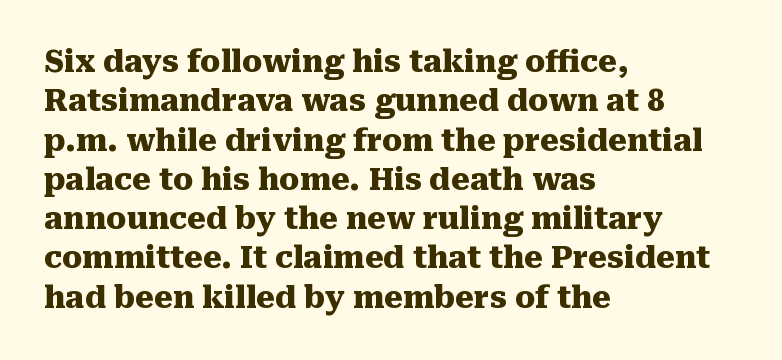
Q: Is the text bold? A: Yes.
Q: Is the text italic (slanted)? A: No, it is upright.
Q: Is the typeface a serif or a sans-serif typeface? A: Serif.
Q: Is the text underlined? A: No.
Q: How is the paragraph aligned? A: Left-aligned.
Q: Is the spacing between letters normal or unusually wide? A: Normal.
Q: Is the spacing between lines tight, normal or loose? A: Normal.
Q: Width (condensed, normal, or wide)? A: Normal.
Q: Stroke contrast? A: Medium.
Q: x-height? A: Medium.
Q: Monospaced? A: No.
